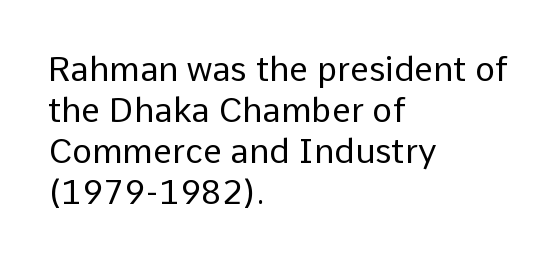
Ink coverage per letter is moderate at most. The paragraph has a hard left edge and a soft right edge. Beneath every word, the page is bare. Nope, no serifs anywhere on these letters. Think of a printed novel: that variable character pitch is what you see here.
